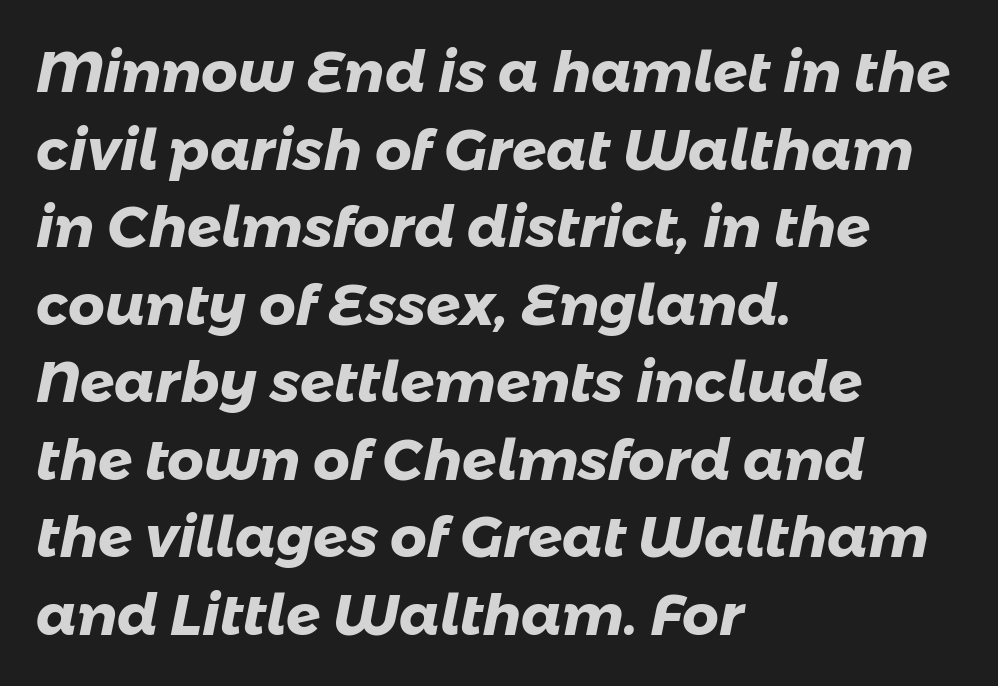
Compared with a centered layout, this one pins lines to the left instead. The sample has been set heavy, in full bold. What stands out about the letter spacing? Nothing — it is the standard amount. Classification — sans serif. A bare baseline throughout the passage.
